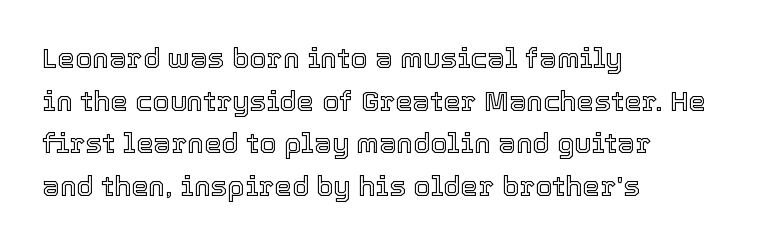
Q: Is the text italic (slanted)? A: No, it is upright.
Q: Is the text underlined? A: No.
Q: How is the paragraph aligned? A: Left-aligned.
Q: Is the spacing between letters normal or unusually wide? A: Normal.
Q: Is the spacing between lines tight, normal or loose? A: Normal.
Q: Width (condensed, normal, or wide)? A: Normal.
Q: x-height? A: Medium.
Q: Monospaced? A: No.
